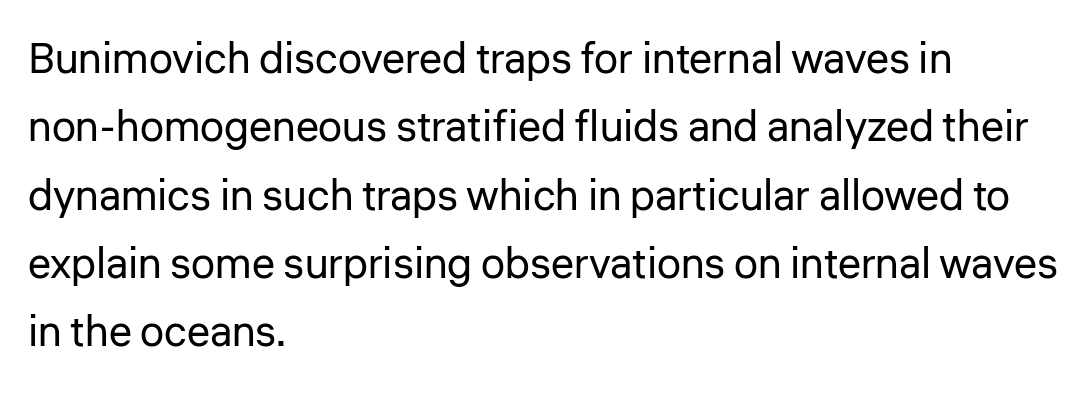
The image shows 43 px regular-weight sans-serif type, upright; set left-aligned, normal line spacing (1.59x), normal letter spacing, not underlined; low stroke contrast and a medium x-height.
